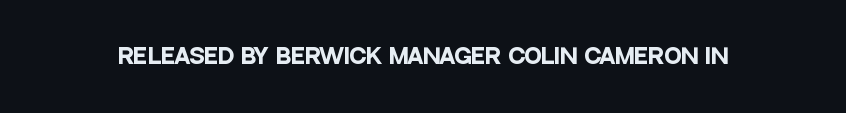
Q: Is the text bold? A: Yes.
Q: Is the text italic (slanted)? A: No, it is upright.
Q: Is the text underlined? A: No.
Q: Is the spacing between letters normal or unusually wide? A: Normal.
